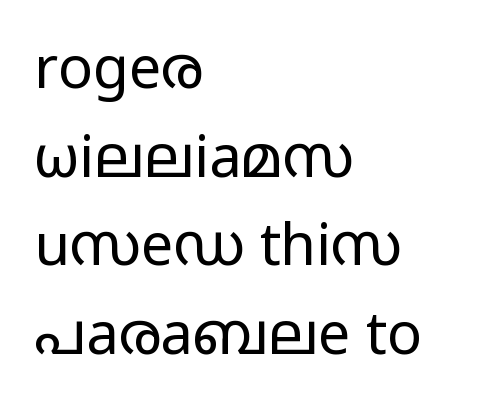
The image shows 58 px regular-weight, wide sans-serif type, upright; set left-aligned, normal line spacing (1.53x), normal letter spacing, not underlined; low stroke contrast and a medium x-height.
